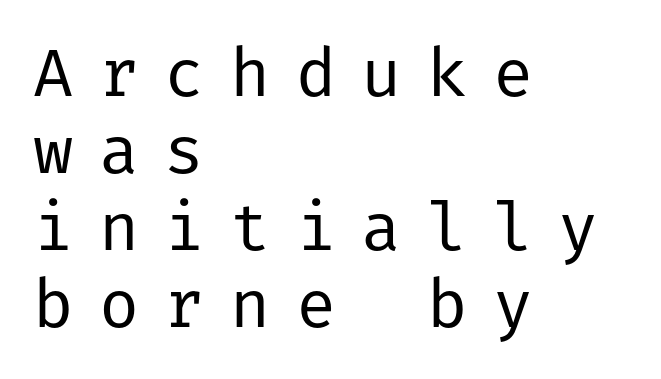
{"serif": "no", "italic": "no", "bold": "no", "weight": "regular", "width": "normal", "stroke_contrast": "low", "x_height": "medium", "underline": "no", "align": "left", "line_spacing": "tight", "line_spacing_ratio": 1.15, "letter_spacing": "wide", "letter_spacing_em": 0.38, "glyph_px": 67}
